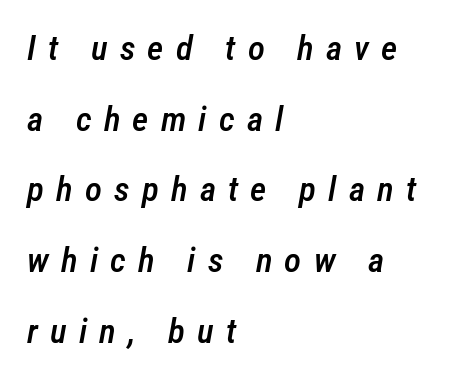
The image shows 35 px semibold, condensed type, italic (leaning right); set left-aligned, loose line spacing (2.02x), unusually wide letter spacing (+0.35 em), not underlined; low stroke contrast and a medium x-height.
